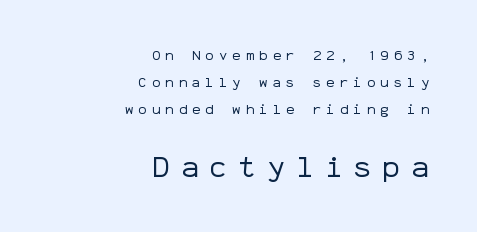
{"serif": "no", "italic": "no", "bold": "no", "weight": "regular", "width": "normal", "stroke_contrast": "low", "x_height": "medium", "monospaced": "yes", "underline": "no", "align": "right", "line_spacing": "loose", "line_spacing_ratio": 1.94, "letter_spacing": "wide", "letter_spacing_em": 0.36, "larger_block": "second", "size_ratio": 2.14, "glyph_px": 30}
